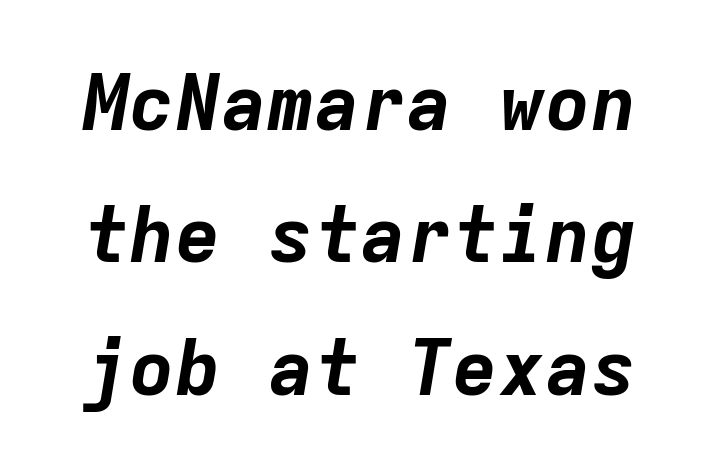
Q: Is the text bold? A: Yes.
Q: Is the text italic (slanted)? A: Yes, it leans right by about 9 degrees.
Q: Is the text underlined? A: No.
Q: Is the spacing between letters normal or unusually wide? A: Normal.
Q: Width (condensed, normal, or wide)? A: Normal.
Q: Stroke contrast? A: Low.
Q: x-height? A: Medium.
Q: Monospaced? A: Yes.
